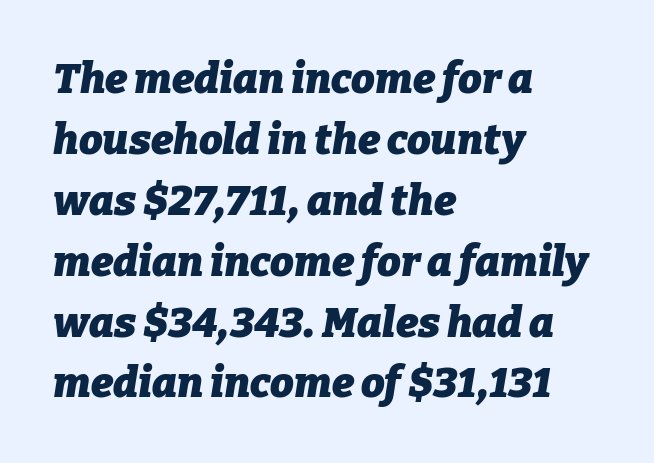
Q: Is the text bold? A: Yes.
Q: Is the text italic (slanted)? A: Yes, it leans right by about 9 degrees.
Q: Is the text underlined? A: No.
Q: How is the paragraph aligned? A: Left-aligned.
Q: Is the spacing between letters normal or unusually wide? A: Normal.
Q: Is the spacing between lines tight, normal or loose? A: Normal.
Q: Width (condensed, normal, or wide)? A: Normal.
Q: Stroke contrast? A: Low.
Q: x-height? A: Medium.
Q: Monospaced? A: No.
